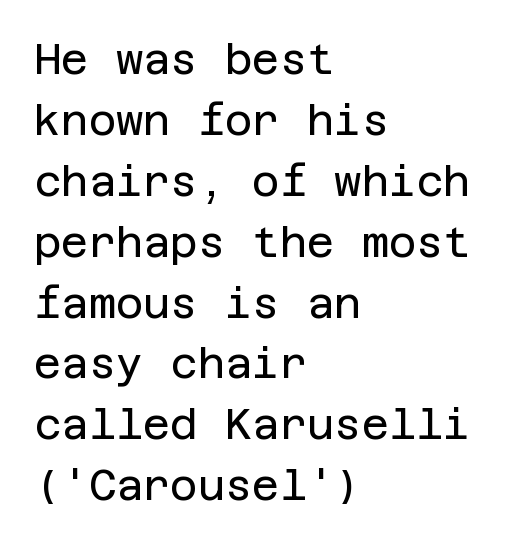
The image shows 42 px regular-weight sans-serif type, upright; set left-aligned, normal line spacing (1.45x), normal letter spacing, not underlined; low stroke contrast and a large x-height.
